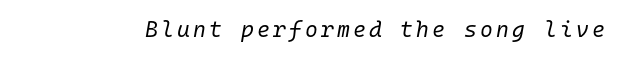
Stem width sits at or under what a default text font uses. Decoration check: the copy has no underline. Rendered with sloped, italic letterforms.
